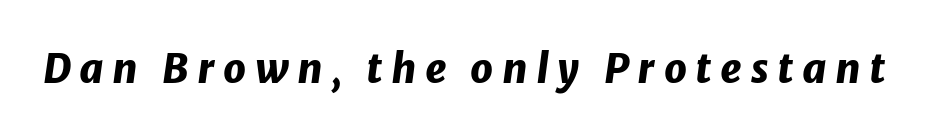
Characters are canted at an angle relative to the baseline's perpendicular. Set as a true bold cut, around the 700 mark. The zone under the glyphs is completely vacant. Words appear elongated and porous because spacing is wide.
